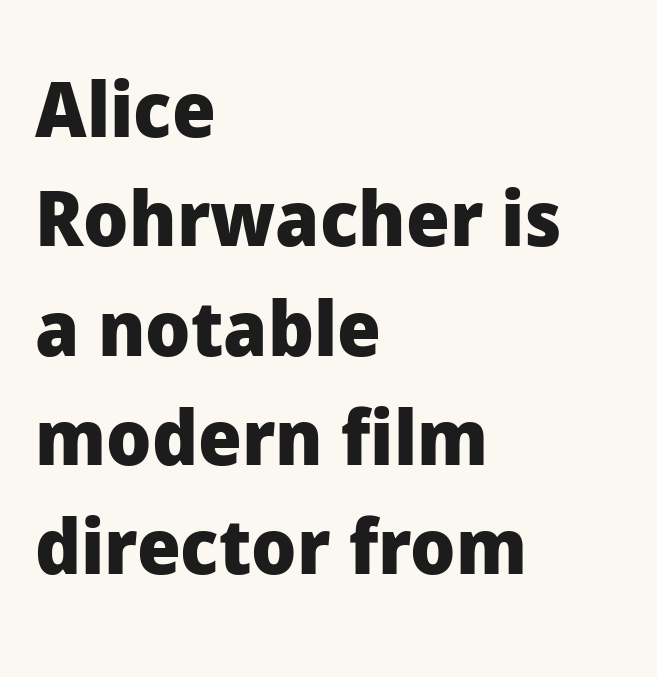
Q: Is the text bold? A: Yes.
Q: Is the text italic (slanted)? A: No, it is upright.
Q: Is the typeface a serif or a sans-serif typeface? A: Sans-serif.
Q: Is the text underlined? A: No.
Q: How is the paragraph aligned? A: Left-aligned.
Q: Is the spacing between letters normal or unusually wide? A: Normal.
Q: Is the spacing between lines tight, normal or loose? A: Normal.
Q: Width (condensed, normal, or wide)? A: Normal.
Q: Stroke contrast? A: Low.
Q: x-height? A: Medium.
Q: Monospaced? A: No.
